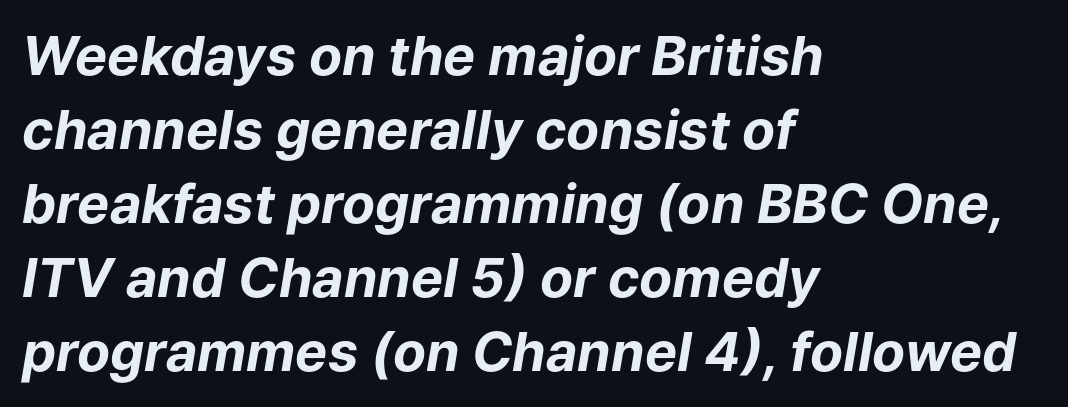
Q: Is the text bold? A: Yes.
Q: Is the text italic (slanted)? A: Yes, it leans right by about 9 degrees.
Q: Is the text underlined? A: No.
Q: How is the paragraph aligned? A: Left-aligned.
Q: Is the spacing between letters normal or unusually wide? A: Normal.
Q: Is the spacing between lines tight, normal or loose? A: Normal.
Q: Width (condensed, normal, or wide)? A: Normal.
Q: Stroke contrast? A: Low.
Q: x-height? A: Medium.
Q: Monospaced? A: No.
